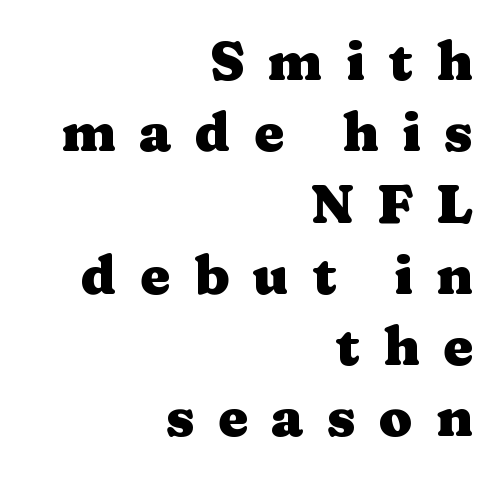
{"serif": "yes", "italic": "no", "bold": "yes", "weight": "heavy", "width": "wide", "stroke_contrast": "medium", "x_height": "medium", "monospaced": "no", "underline": "no", "align": "right", "line_spacing": "normal", "line_spacing_ratio": 1.32, "letter_spacing": "wide", "letter_spacing_em": 0.43, "glyph_px": 54}
